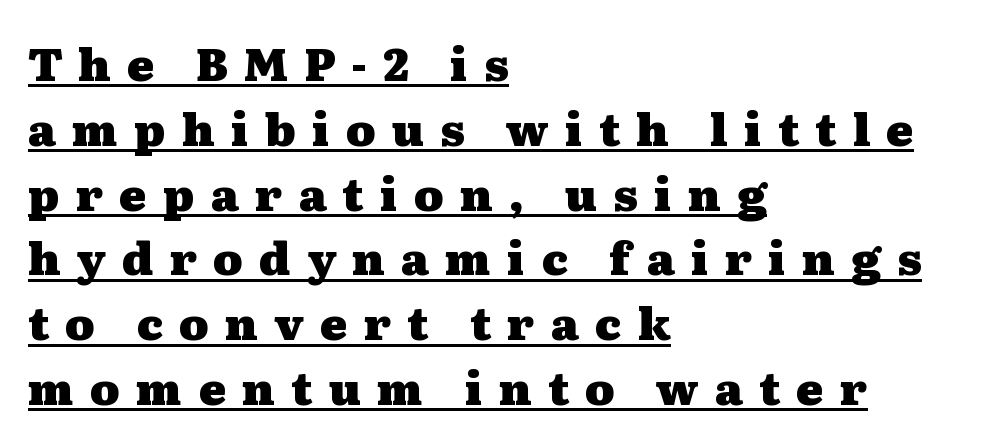
Q: Is the text bold? A: Yes.
Q: Is the text italic (slanted)? A: No, it is upright.
Q: Is the typeface a serif or a sans-serif typeface? A: Serif.
Q: Is the text underlined? A: Yes.
Q: How is the paragraph aligned? A: Left-aligned.
Q: Is the spacing between letters normal or unusually wide? A: Unusually wide.
Q: Is the spacing between lines tight, normal or loose? A: Normal.
Q: Width (condensed, normal, or wide)? A: Wide.
Q: Stroke contrast? A: Medium.
Q: x-height? A: Medium.
Q: Monospaced? A: No.
